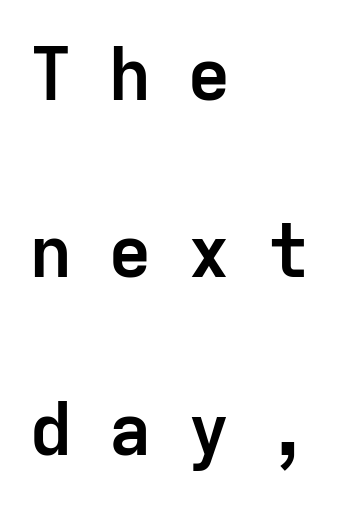
{"serif": "no", "italic": "no", "bold": "yes", "weight": "semibold", "width": "normal", "stroke_contrast": "low", "x_height": "medium", "monospaced": "yes", "underline": "no", "align": "left", "line_spacing": "loose", "line_spacing_ratio": 2.43, "letter_spacing": "wide", "letter_spacing_em": 0.48, "glyph_px": 73}
